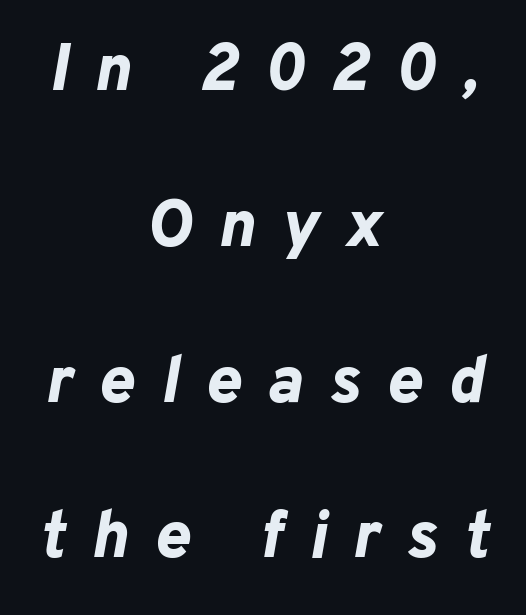
Descenders hang freely into open space. A great deal of white space separates one row of letters from the next. Pretty heavy lettering here — definitely bold. The typography opts for an oblique posture over an upright one. The typesetter chose a symmetrical, centered arrangement here.
